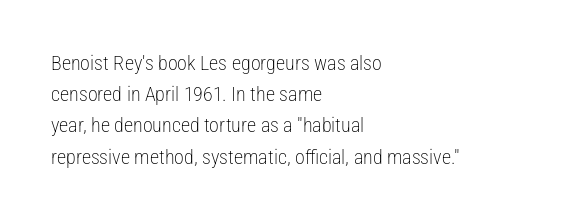
{"italic": "no", "bold": "no", "underline": "no", "align": "left", "line_spacing": "normal", "line_spacing_ratio": 1.56, "letter_spacing": "normal", "letter_spacing_em": 0.0, "glyph_px": 20}
